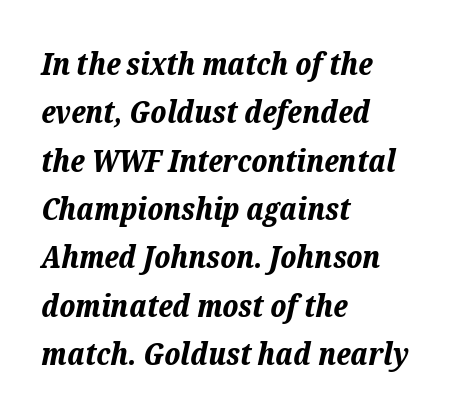
{"italic": "yes", "lean": "right", "slant_degrees": 12, "bold": "yes", "weight": "bold", "width": "normal", "stroke_contrast": "low", "x_height": "medium", "monospaced": "no", "underline": "no", "align": "left", "line_spacing": "normal", "line_spacing_ratio": 1.56, "letter_spacing": "normal", "letter_spacing_em": 0.0, "glyph_px": 31}
